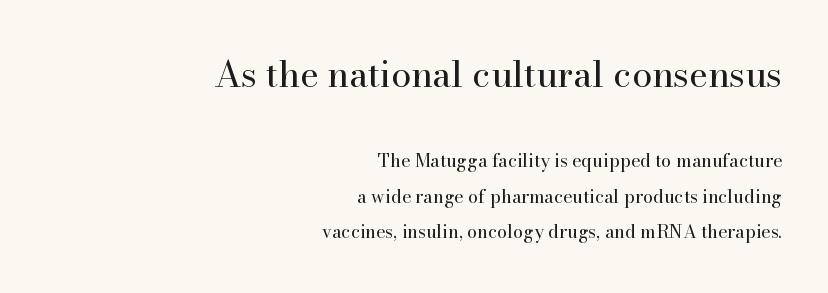
The first block has been scaled up relative to the second. The face used here is seriffed, in the tradition of book romans. Short and long lines alike share a common ending point at right. Regarding leading, the lines here are spaced well apart. Every character sits straight up, as roman type does.
